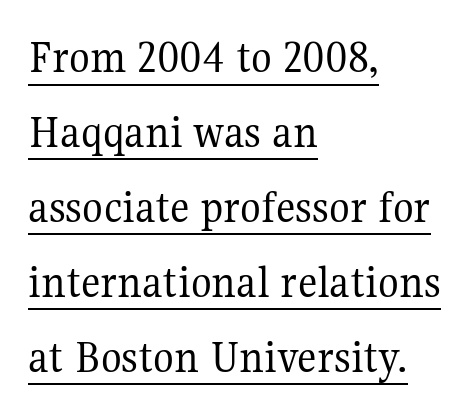
The image shows 48 px regular-weight serif type, upright; set left-aligned, normal line spacing (1.56x), normal letter spacing, underlined; medium stroke contrast and a medium x-height.
